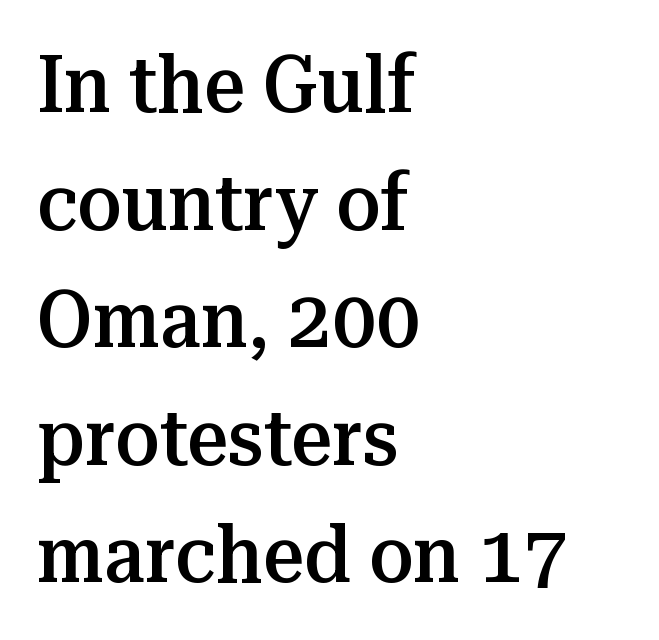
{"serif": "yes", "italic": "no", "bold": "semi", "weight": "semibold", "width": "normal", "stroke_contrast": "medium", "x_height": "medium", "monospaced": "no", "underline": "no", "align": "left", "line_spacing": "normal", "line_spacing_ratio": 1.47, "letter_spacing": "normal", "letter_spacing_em": 0.0, "glyph_px": 80}
